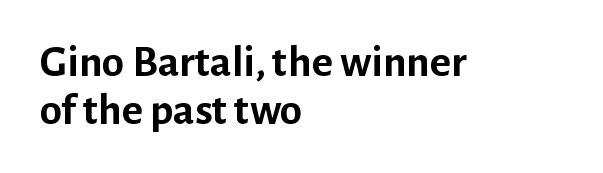
The image shows 45 px semibold sans-serif type, upright; set left-aligned, tight line spacing (1.06x), normal letter spacing, not underlined; low stroke contrast and a medium x-height.
